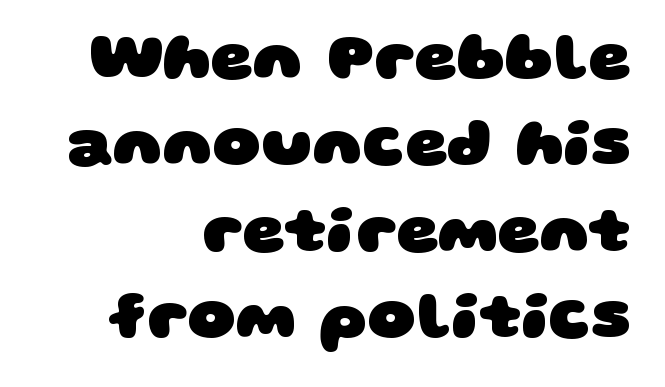
{"serif": "no", "bold": "yes", "weight": "heavy", "width": "wide", "stroke_contrast": "low", "x_height": "large", "monospaced": "no", "underline": "no", "align": "right", "line_spacing": "normal", "line_spacing_ratio": 1.31, "letter_spacing": "normal", "letter_spacing_em": 0.0, "glyph_px": 66}
